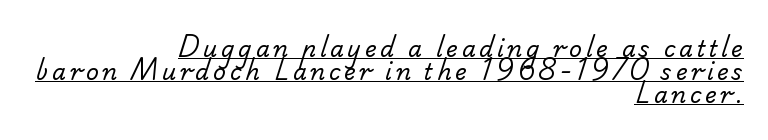
{"bold": "no", "underline": "yes", "align": "right", "line_spacing": "tight", "line_spacing_ratio": 1.04, "glyph_px": 22}
